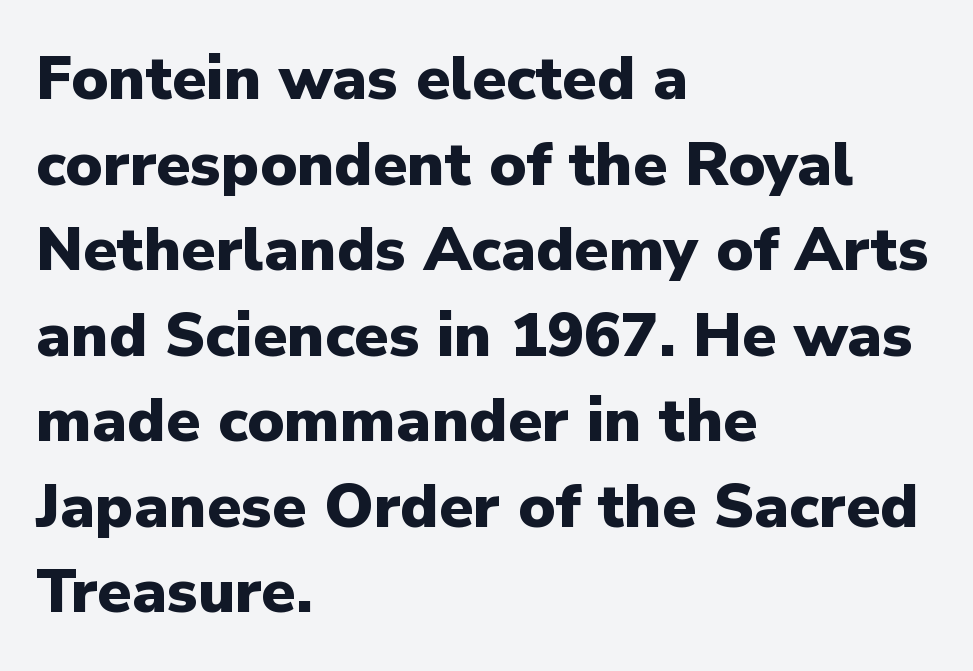
Q: Is the text bold? A: Yes.
Q: Is the text italic (slanted)? A: No, it is upright.
Q: Is the typeface a serif or a sans-serif typeface? A: Sans-serif.
Q: Is the text underlined? A: No.
Q: How is the paragraph aligned? A: Left-aligned.
Q: Is the spacing between letters normal or unusually wide? A: Normal.
Q: Is the spacing between lines tight, normal or loose? A: Normal.
Q: Width (condensed, normal, or wide)? A: Normal.
Q: Stroke contrast? A: Low.
Q: x-height? A: Medium.
Q: Monospaced? A: No.
